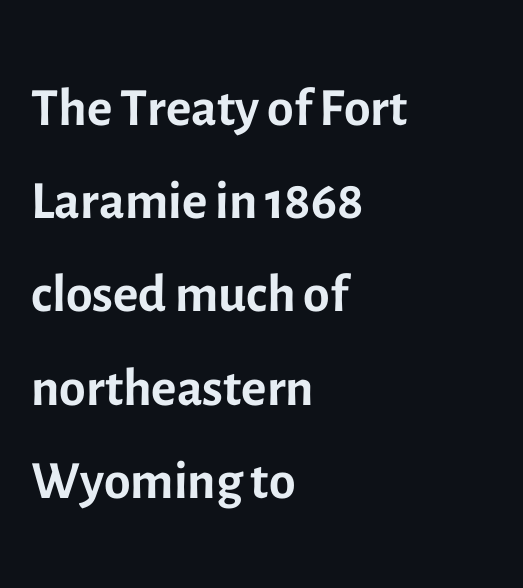
{"serif": "no", "italic": "no", "bold": "no", "weight": "regular", "width": "normal", "x_height": "medium", "monospaced": "no", "underline": "no", "align": "left", "line_spacing_ratio": 1.21, "letter_spacing": "normal", "letter_spacing_em": 0.0, "glyph_px": 77}
